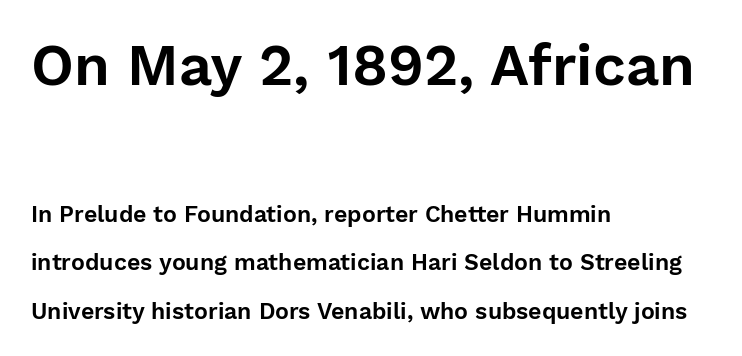
Tracking value appears to be zero — textbook default spacing. The text was rendered using a sans face with plain stroke endings. Reading down the column, the eye jumps a long way to each next line. In this sample the first text group is rendered at the bigger scale. Letters rest on an invisible, unmarked baseline. The rendering uses natural spacing where letterforms have individual widths.
